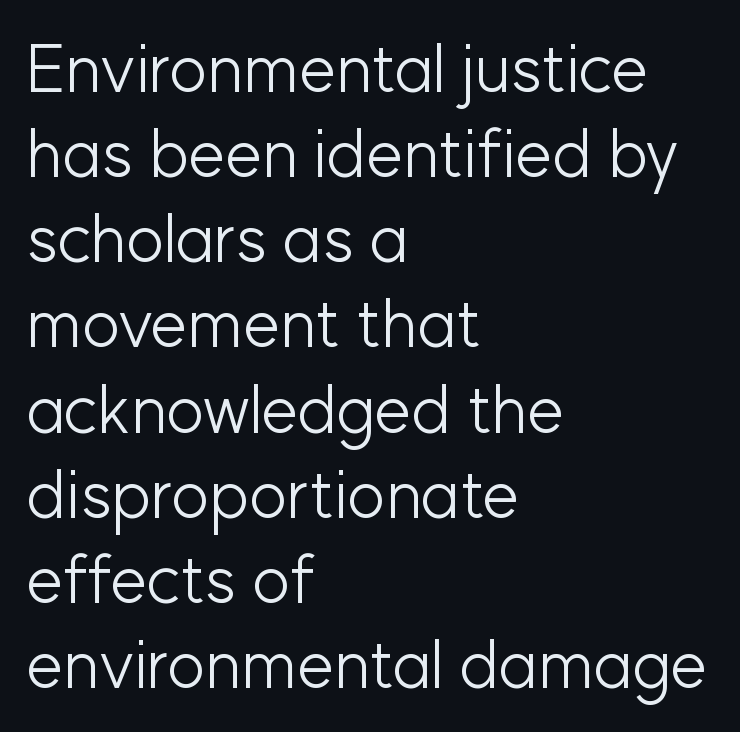
Is there much room between lines? A standard amount, neither cramped nor airy. Varying glyph widths throughout — classic text-font behaviour. The typesetter chose a ragged-right arrangement here. The lettering stays uniformly vertical, giving the passage a roman look. This is not heavy type; no bold has been used. Check under the words: just untouched page.
